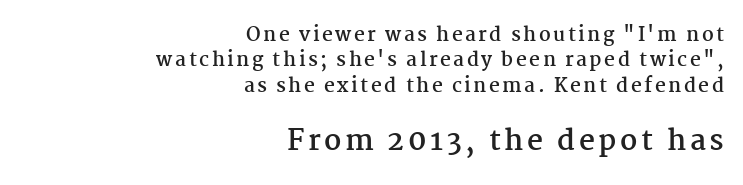
Q: Is the text bold? A: Yes.
Q: Is the text italic (slanted)? A: No, it is upright.
Q: Is the typeface a serif or a sans-serif typeface? A: Serif.
Q: Is the text underlined? A: No.
Q: How is the paragraph aligned? A: Right-aligned.
Q: Is the spacing between lines tight, normal or loose? A: Normal.
Q: Which block of text is set in a larger size, the first (top) or the second (bottom)? A: The second (bottom) one.
Q: Width (condensed, normal, or wide)? A: Normal.
Q: Stroke contrast? A: Medium.
Q: x-height? A: Medium.
Q: Monospaced? A: No.
